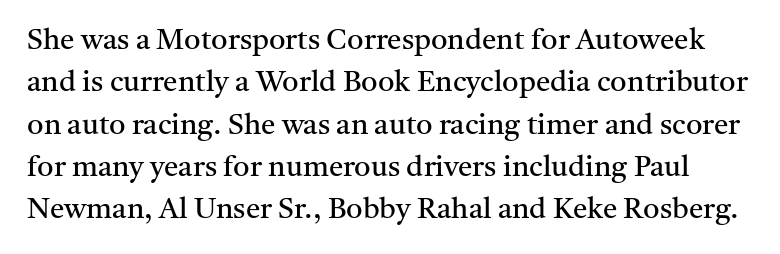
Q: Is the text bold? A: No.
Q: Is the text italic (slanted)? A: No, it is upright.
Q: Is the typeface a serif or a sans-serif typeface? A: Serif.
Q: Is the text underlined? A: No.
Q: Is the spacing between letters normal or unusually wide? A: Normal.
Q: Is the spacing between lines tight, normal or loose? A: Normal.
Q: Width (condensed, normal, or wide)? A: Normal.
Q: Stroke contrast? A: Medium.
Q: x-height? A: Medium.
Q: Monospaced? A: No.
